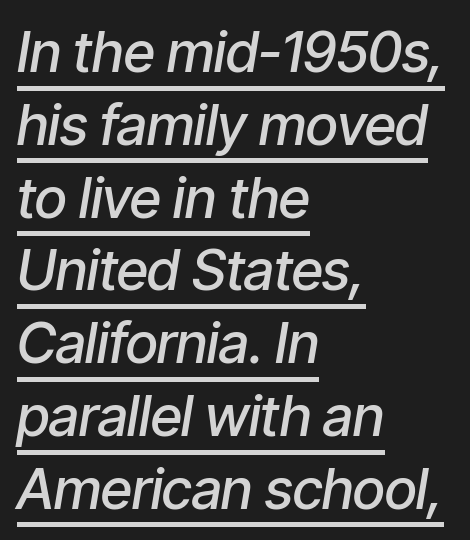
The image shows 56 px semibold, condensed type, italic (leaning right); set left-aligned, normal line spacing (1.3x), normal letter spacing, underlined; low stroke contrast and a medium x-height.
